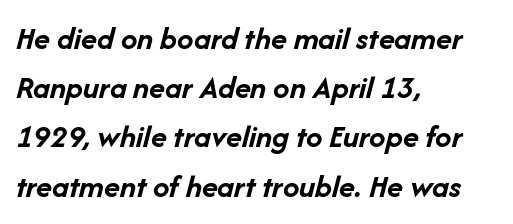
{"italic": "yes", "lean": "right", "slant_degrees": 14, "bold": "yes", "weight": "semibold", "width": "normal", "stroke_contrast": "low", "x_height": "medium", "monospaced": "no", "underline": "no", "align": "left", "line_spacing": "normal", "line_spacing_ratio": 1.49, "letter_spacing": "normal", "letter_spacing_em": 0.0, "glyph_px": 33}
